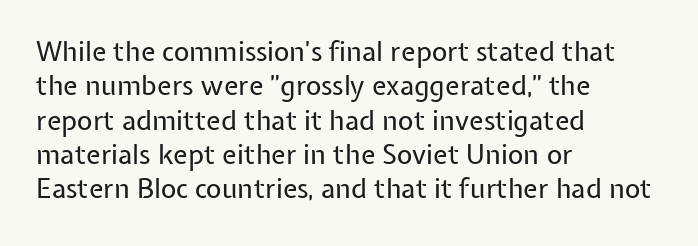
The image shows 27 px text type, upright; set left-aligned, normal line spacing (1.27x), normal letter spacing, not underlined.
